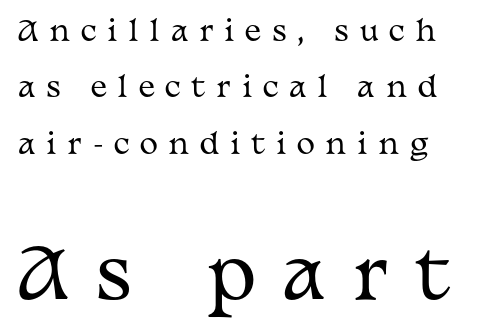
Q: Is the text bold? A: No.
Q: Is the text italic (slanted)? A: No, it is upright.
Q: Is the typeface a serif or a sans-serif typeface? A: Serif.
Q: Is the text underlined? A: No.
Q: Is the spacing between letters normal or unusually wide? A: Unusually wide.
Q: Is the spacing between lines tight, normal or loose? A: Loose.
Q: Which block of text is set in a larger size, the first (top) or the second (bottom)? A: The second (bottom) one.
Q: Width (condensed, normal, or wide)? A: Wide.
Q: Stroke contrast? A: Medium.
Q: x-height? A: Medium.
Q: Monospaced? A: No.
